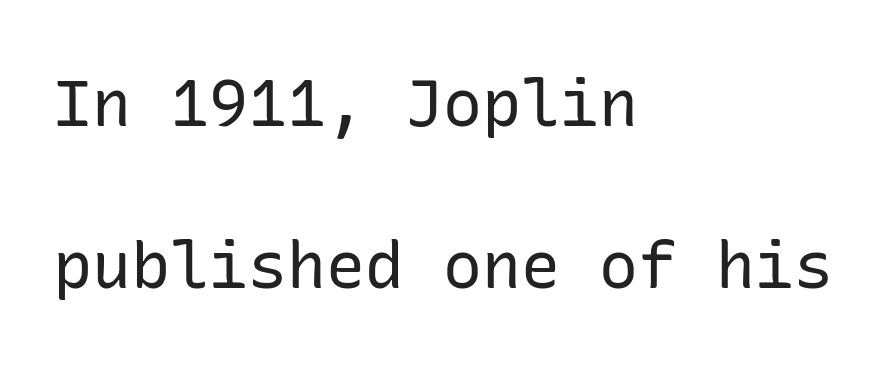
{"serif": "no", "italic": "no", "bold": "no", "weight": "regular", "width": "normal", "stroke_contrast": "low", "x_height": "medium", "underline": "no", "align": "left", "line_spacing": "loose", "line_spacing_ratio": 2.5, "letter_spacing": "normal", "letter_spacing_em": 0.0, "glyph_px": 65}
